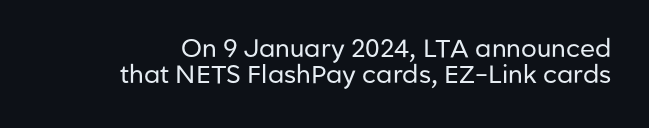
{"italic": "no", "bold": "no", "underline": "no", "line_spacing": "tight", "line_spacing_ratio": 1.05, "letter_spacing": "normal", "letter_spacing_em": 0.0, "glyph_px": 25}
